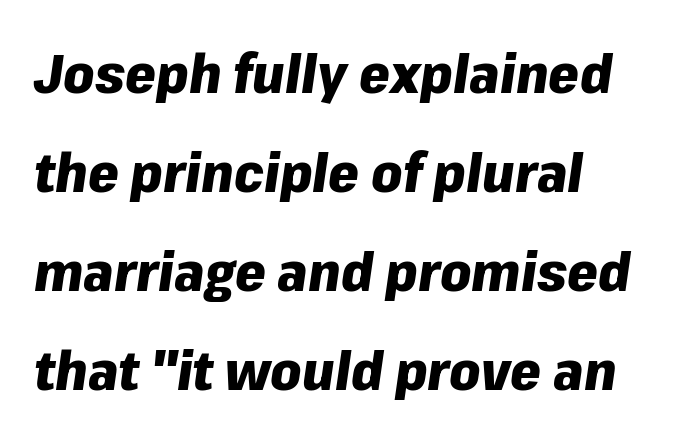
{"italic": "yes", "lean": "right", "slant_degrees": 8, "bold": "yes", "weight": "heavy", "width": "normal", "stroke_contrast": "low", "x_height": "medium", "monospaced": "no", "underline": "no", "align": "left", "line_spacing_ratio": 1.8, "letter_spacing": "normal", "letter_spacing_em": 0.0, "glyph_px": 55}
